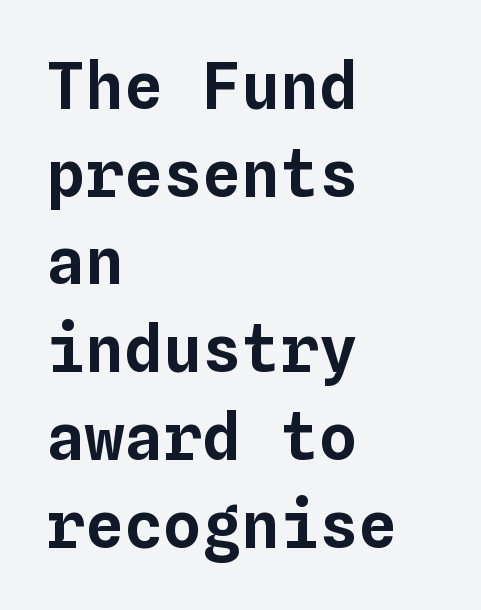
Honestly, there is no underline to notice here at all. You can tell it's not italic because the verticals are truly vertical. Which margin do the lines hug? The left one — the right edge is uneven. The letterforms sit shoulder to shoulder at normal distance.
